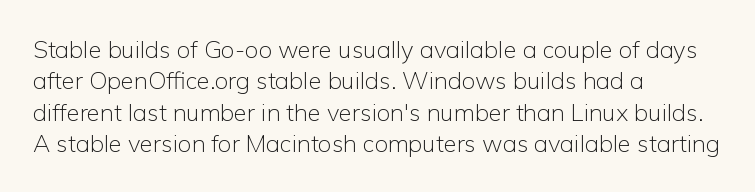
The image shows 24 px text type, upright; set left-aligned, normal line spacing (1.31x), normal letter spacing, not underlined.
